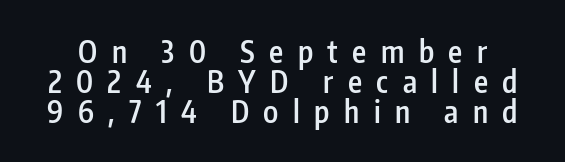
{"serif": "no", "italic": "no", "bold": "semi", "weight": "semibold", "width": "condensed", "stroke_contrast": "low", "x_height": "medium", "monospaced": "no", "underline": "no", "line_spacing": "tight", "line_spacing_ratio": 1.0, "letter_spacing": "wide", "letter_spacing_em": 0.48, "glyph_px": 30}
